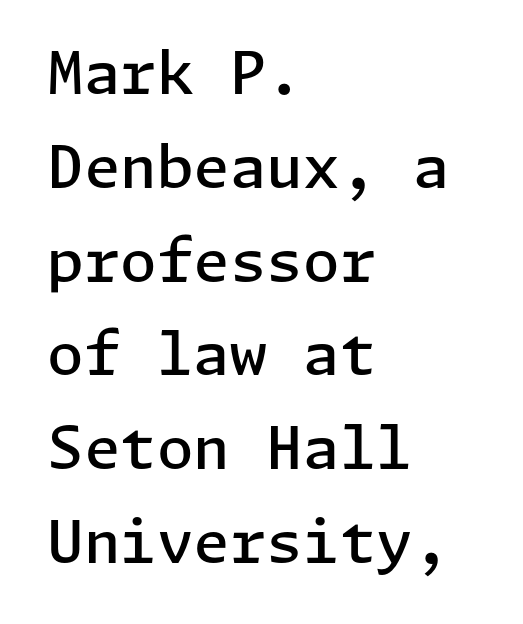
The font is running at a semibold setting, under full bold. Stroke terminals: plain, sans-serif. Bare-footed words on every line. Designer's note — italics off, roman on. Each word holds together tightly as a unit, with standard inter-letter gaps.
